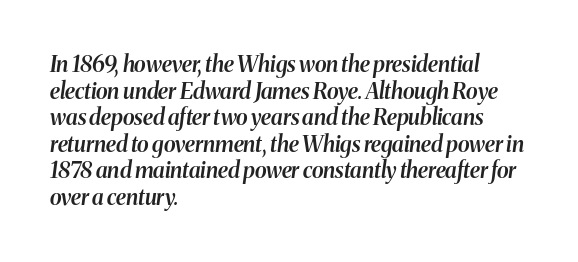
Q: Is the text bold? A: Semi-bold.
Q: Is the text italic (slanted)? A: Yes, it leans right by about 8 degrees.
Q: Is the text underlined? A: No.
Q: How is the paragraph aligned? A: Left-aligned.
Q: Is the spacing between letters normal or unusually wide? A: Normal.
